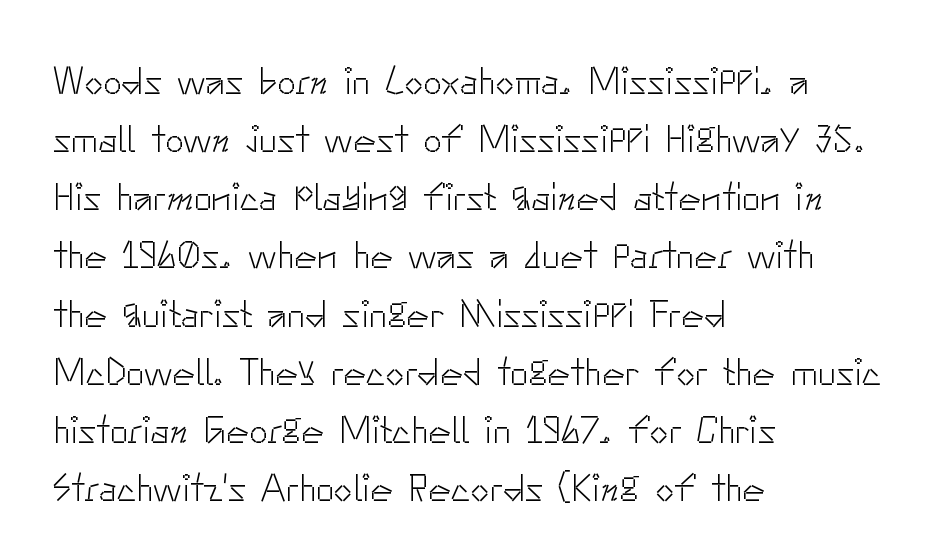
The image shows 38 px light sans-serif type, upright; set left-aligned, normal line spacing (1.53x), normal letter spacing, not underlined; low stroke contrast and a small x-height.
